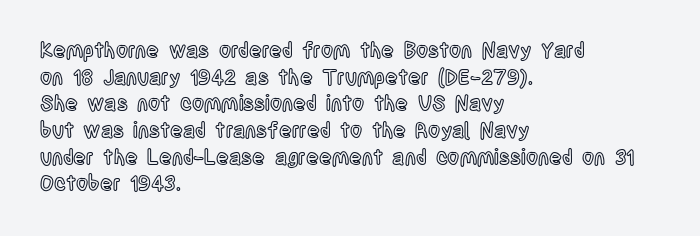
The image shows 21 px text type, upright; set left-aligned, normal line spacing (1.27x), normal letter spacing, not underlined.
